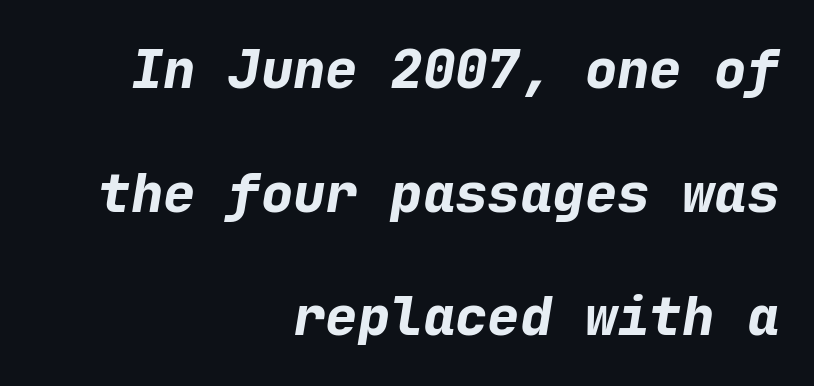
{"italic": "yes", "lean": "right", "slant_degrees": 9, "bold": "yes", "weight": "bold", "width": "normal", "stroke_contrast": "low", "x_height": "medium", "monospaced": "yes", "underline": "no", "align": "right", "line_spacing": "loose", "line_spacing_ratio": 2.29, "letter_spacing": "normal", "letter_spacing_em": 0.0, "glyph_px": 54}
